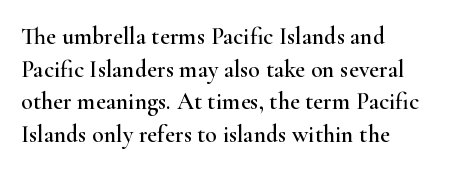
{"italic": "no", "underline": "no", "align": "left", "line_spacing": "normal", "line_spacing_ratio": 1.36, "letter_spacing": "normal", "letter_spacing_em": 0.0, "glyph_px": 24}
